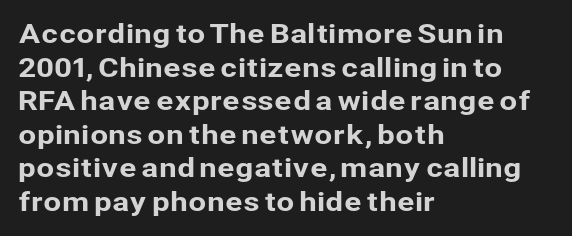
Q: Is the text italic (slanted)? A: No, it is upright.
Q: Is the text underlined? A: No.
Q: How is the paragraph aligned? A: Left-aligned.
Q: Is the spacing between letters normal or unusually wide? A: Normal.
Q: Is the spacing between lines tight, normal or loose? A: Normal.
